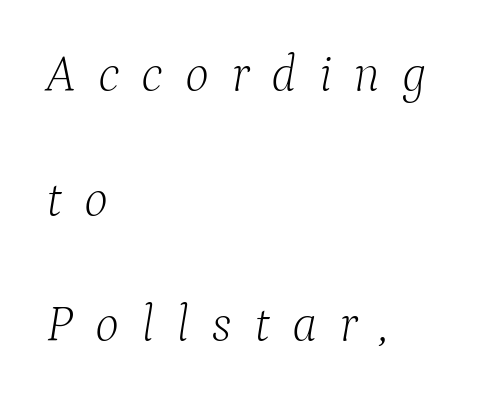
The image shows 51 px light serif type, italic (leaning right); set left-aligned, loose line spacing (2.45x), unusually wide letter spacing (+0.43 em), not underlined; low stroke contrast and a medium x-height.
